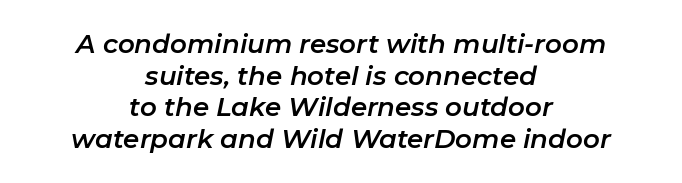
{"italic": "yes", "lean": "right", "slant_degrees": 11, "underline": "no", "align": "center", "line_spacing_ratio": 1.22, "letter_spacing": "normal", "letter_spacing_em": 0.0, "glyph_px": 26}
